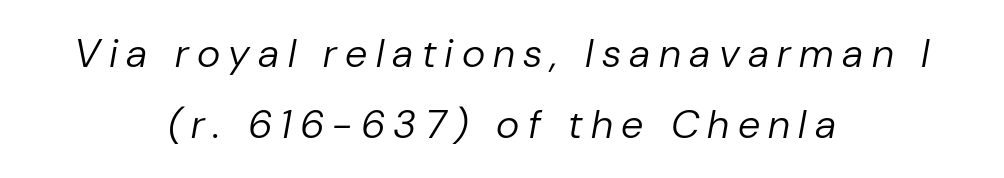
The image shows 40 px regular-weight type, italic (leaning right); set centered, line spacing 1.77x, unusually wide letter spacing (+0.21 em), not underlined; low stroke contrast and a medium x-height.
